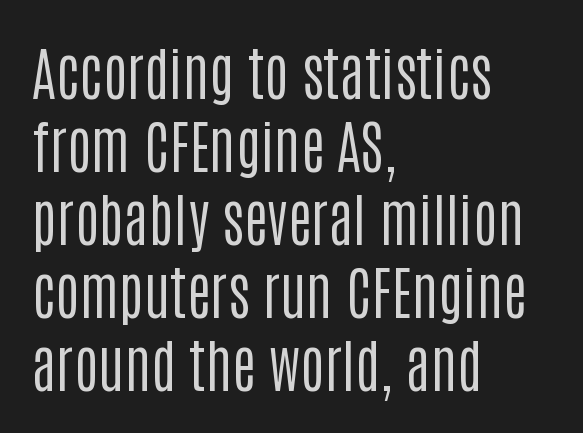
Q: Is the text bold? A: No.
Q: Is the text italic (slanted)? A: No, it is upright.
Q: Is the typeface a serif or a sans-serif typeface? A: Sans-serif.
Q: Is the text underlined? A: No.
Q: How is the paragraph aligned? A: Left-aligned.
Q: Is the spacing between letters normal or unusually wide? A: Normal.
Q: Is the spacing between lines tight, normal or loose? A: Normal.
Q: Width (condensed, normal, or wide)? A: Condensed.
Q: Stroke contrast? A: Low.
Q: x-height? A: Large.
Q: Monospaced? A: No.
